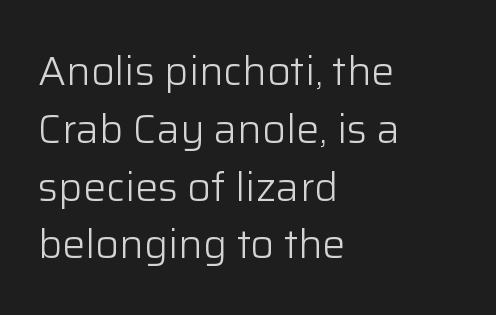
The image shows 41 px light sans-serif type, upright; set left-aligned, normal line spacing (1.41x), normal letter spacing, not underlined; low stroke contrast and a medium x-height.
